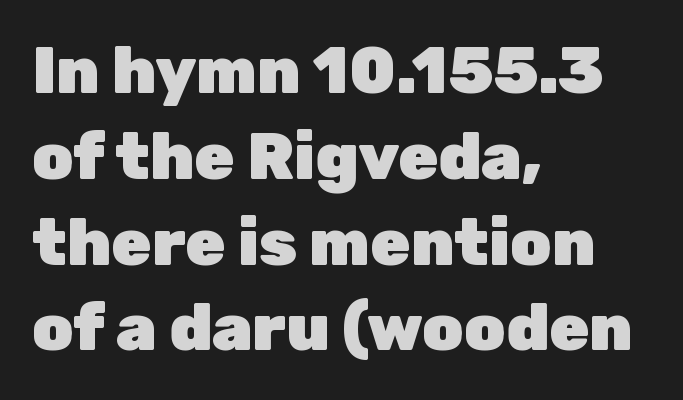
The lines in this sample share a left origin and differ only in where they stop. Glance below the letters and you will spot only blank space. Posture: vertical. Heavy-handed strokes throughout: this text is bold.
